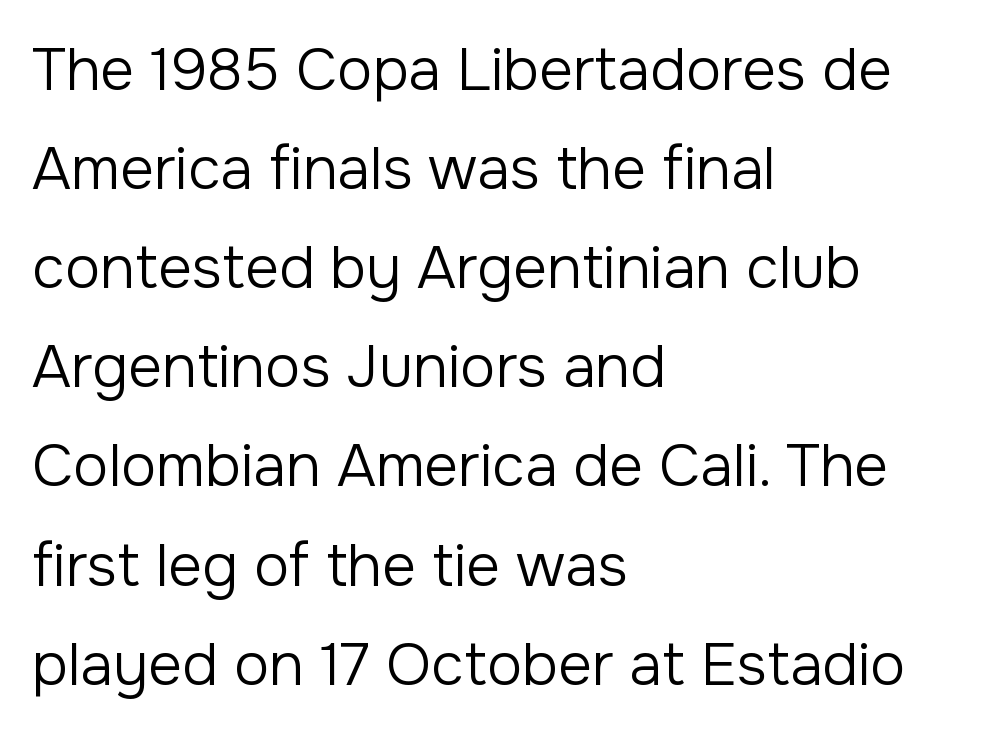
{"serif": "no", "italic": "no", "bold": "no", "weight": "regular", "width": "normal", "stroke_contrast": "low", "x_height": "medium", "monospaced": "no", "underline": "no", "align": "left", "line_spacing": "normal", "line_spacing_ratio": 1.68, "letter_spacing": "normal", "letter_spacing_em": 0.0, "glyph_px": 59}
